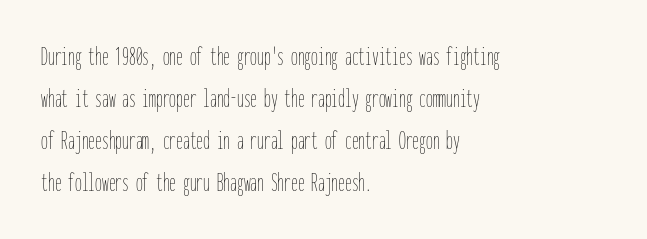
Each new line begins a customary step beneath the previous one. The passage shown is not underscored anywhere. Weight: not bold — regular or lighter. Nope, not italic — everything's standing straight. A classic flush-left, rag-right setting is used for this passage.
